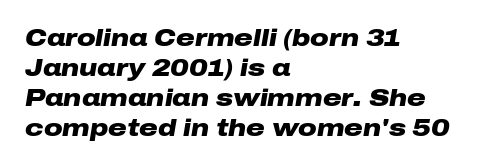
{"italic": "yes", "lean": "right", "slant_degrees": 10, "bold": "yes", "underline": "no", "align": "left", "line_spacing": "normal", "line_spacing_ratio": 1.31, "letter_spacing": "normal", "letter_spacing_em": 0.0, "glyph_px": 23}
